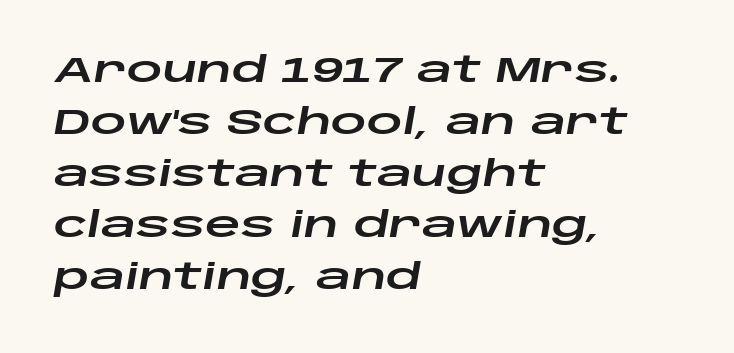
Q: Is the text italic (slanted)? A: Yes, it leans right by about 10 degrees.
Q: Is the text underlined? A: No.
Q: How is the paragraph aligned? A: Left-aligned.
Q: Is the spacing between letters normal or unusually wide? A: Normal.
Q: Is the spacing between lines tight, normal or loose? A: Normal.
Q: Width (condensed, normal, or wide)? A: Wide.
Q: Stroke contrast? A: Low.
Q: x-height? A: Large.
Q: Monospaced? A: No.
